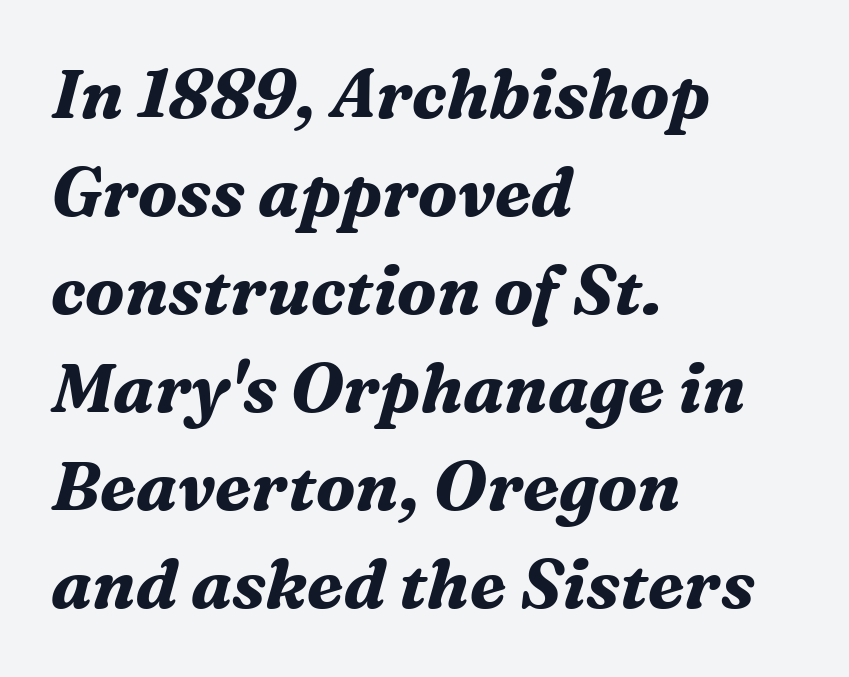
The image shows 68 px bold serif type, italic (leaning right); set left-aligned, normal line spacing (1.44x), normal letter spacing, not underlined; medium stroke contrast and a medium x-height.
